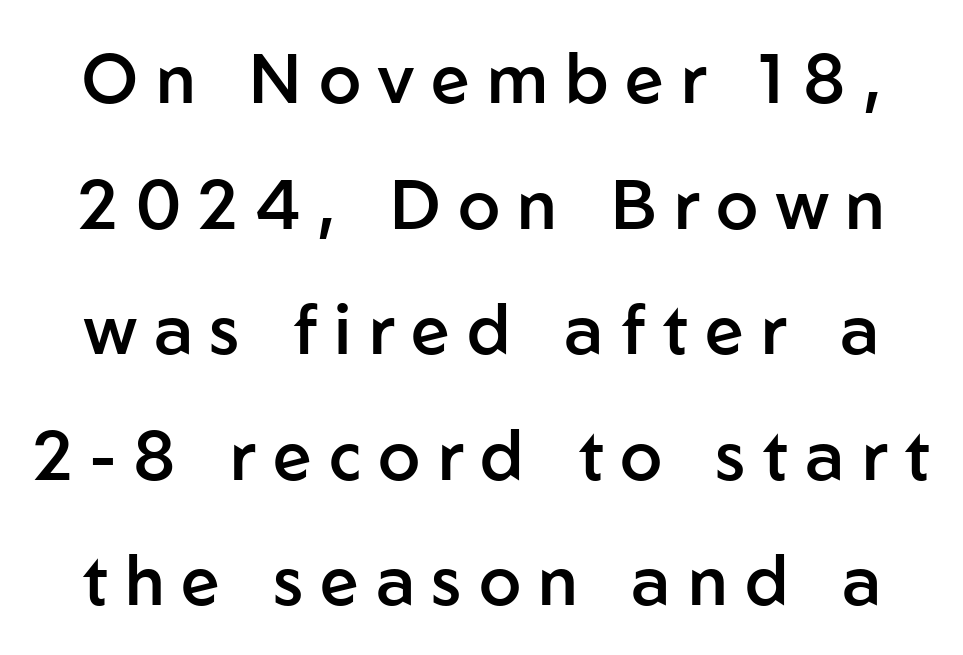
The image shows 69 px semibold sans-serif type, upright; set line spacing 1.82x, unusually wide letter spacing (+0.25 em), not underlined; low stroke contrast and a medium x-height.
